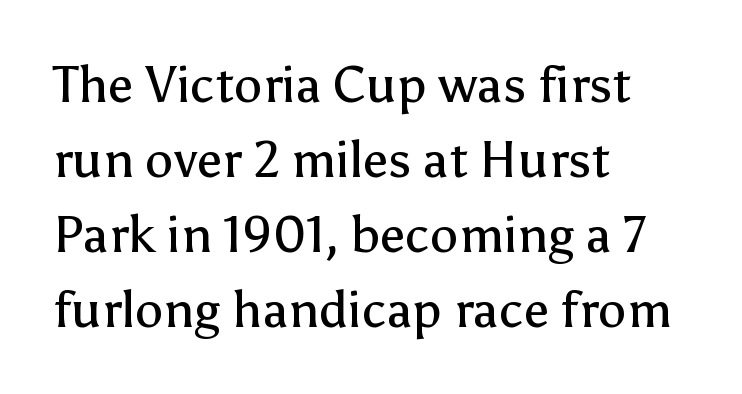
{"serif": "no", "italic": "no", "bold": "no", "weight": "regular", "width": "normal", "stroke_contrast": "low", "x_height": "medium", "monospaced": "no", "underline": "no", "align": "left", "line_spacing": "normal", "line_spacing_ratio": 1.47, "letter_spacing": "normal", "letter_spacing_em": 0.0, "glyph_px": 51}
